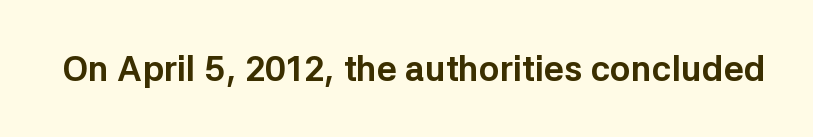
The image shows 35 px bold sans-serif type, upright; set normal letter spacing, not underlined; low stroke contrast and a medium x-height.
